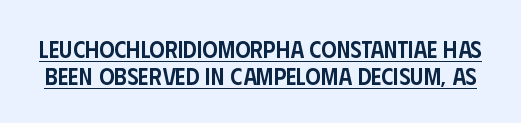
Has an underline been added? It has. Whoever set this chose condensed vertical rhythm over breathing room. How heavy is the stroke? Medium-heavy — a semibold, shy of bold. Glyph-to-glyph distance matches everyday printed text. This sample uses an upright cut, with every glyph sitting square on the baseline.
